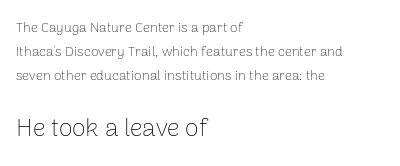
Only glyphs here, with clear space below each row. Caption: multi-line text, flush left, ragged right. These lines were composed using upright roman letters. Does the bottom block carry the larger type? Yes, it does. The typesetting does not lean heavy: it is not bold. These lines keep a tight, regular rhythm from letter to letter.
